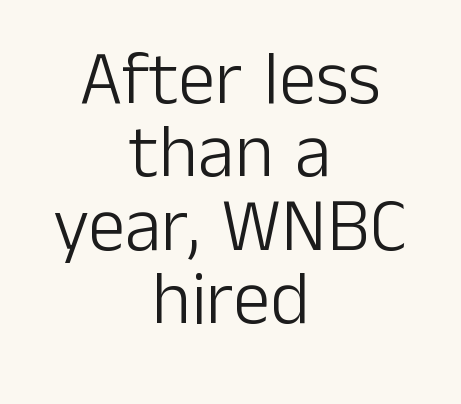
{"serif": "no", "italic": "no", "bold": "no", "weight": "light", "width": "normal", "stroke_contrast": "low", "x_height": "medium", "monospaced": "no", "underline": "no", "align": "center", "line_spacing": "tight", "line_spacing_ratio": 0.98, "letter_spacing": "normal", "letter_spacing_em": 0.0, "glyph_px": 75}
